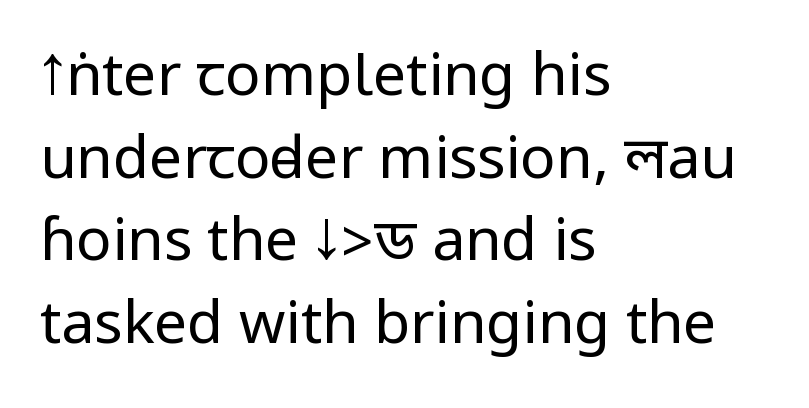
The image shows 59 px regular-weight, condensed sans-serif type, upright; set left-aligned, normal line spacing (1.4x), normal letter spacing, not underlined; low stroke contrast.
